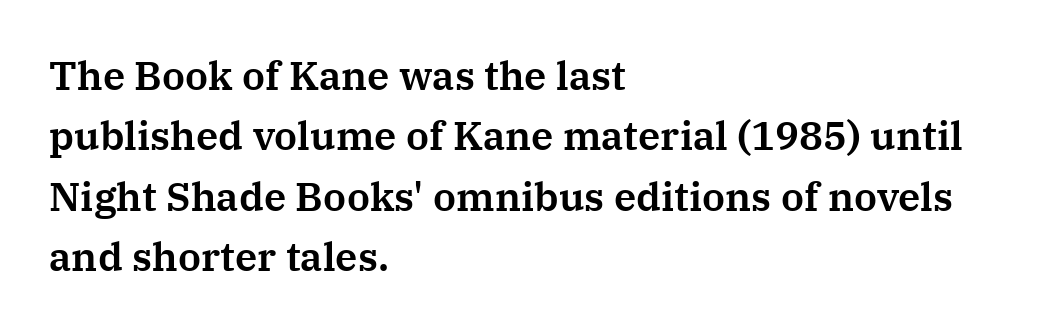
{"serif": "yes", "italic": "no", "width": "normal", "stroke_contrast": "medium", "x_height": "medium", "monospaced": "no", "underline": "no", "align": "left", "line_spacing": "normal", "line_spacing_ratio": 1.51, "letter_spacing": "normal", "letter_spacing_em": 0.0, "glyph_px": 40}
